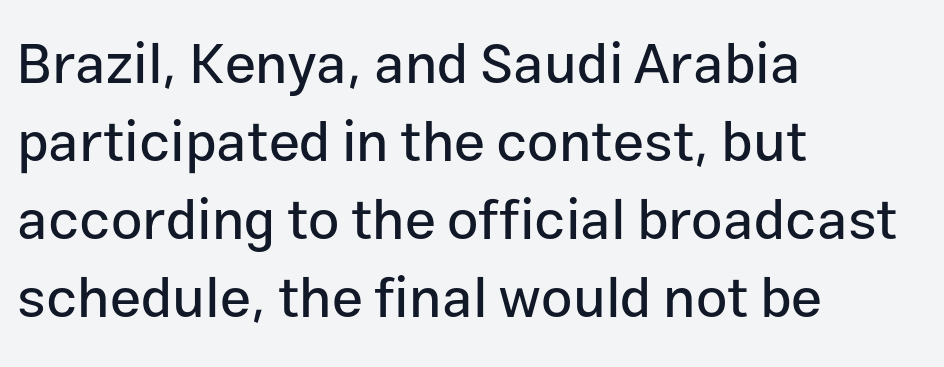
{"serif": "no", "italic": "no", "width": "normal", "stroke_contrast": "low", "x_height": "medium", "monospaced": "no", "underline": "no", "align": "left", "line_spacing": "normal", "line_spacing_ratio": 1.39, "letter_spacing": "normal", "letter_spacing_em": 0.0, "glyph_px": 56}
